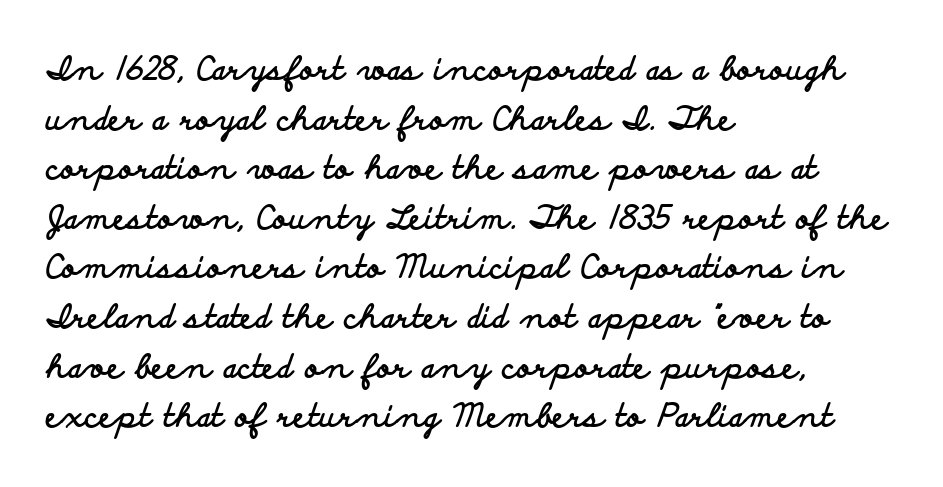
Set as a true bold cut, around the 700 mark. No word sits above an underline. Each letter keeps its own natural width here, so spacing adapts to shape. The face used here is rendered with its standard letterfit.
